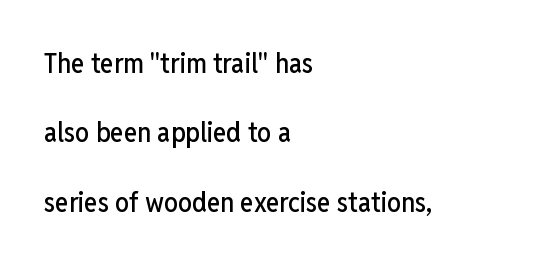
The image shows 28 px condensed sans-serif type, upright; set left-aligned, loose line spacing (2.48x), normal letter spacing, not underlined; low stroke contrast and a medium x-height.
